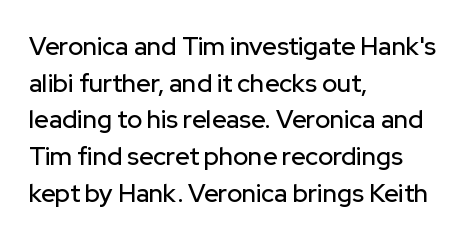
The letters stand straight up with perfectly vertical stems. The tracking reads as untouched default to a designer's eye. Vertical spacing — default. All the whitespace from short lines collects on the right. Bare-footed words on every line.
